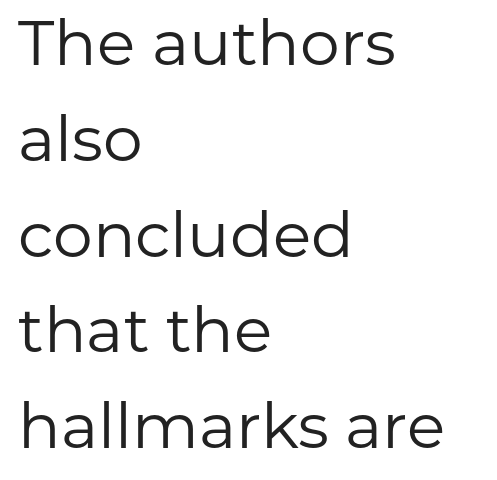
Q: Is the text bold? A: No.
Q: Is the text italic (slanted)? A: No, it is upright.
Q: Is the typeface a serif or a sans-serif typeface? A: Sans-serif.
Q: Is the text underlined? A: No.
Q: How is the paragraph aligned? A: Left-aligned.
Q: Is the spacing between letters normal or unusually wide? A: Normal.
Q: Is the spacing between lines tight, normal or loose? A: Normal.
Q: Width (condensed, normal, or wide)? A: Normal.
Q: Stroke contrast? A: Low.
Q: x-height? A: Medium.
Q: Monospaced? A: No.
